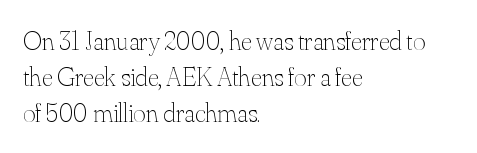
The strokes carry an ordinary text weight at most. Teacher's note: observe the even left margin — that is flush-left alignment. The lines sit at an ordinary, default distance from one another. Does extra space separate the letters? No, they use regular spacing. Posture: vertical. The specimen omits any rule beneath the text block's lines.
